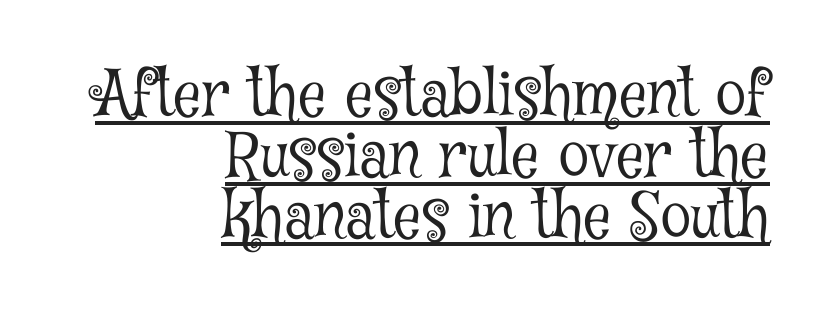
{"serif": "yes", "italic": "no", "bold": "no", "weight": "light", "width": "condensed", "stroke_contrast": "low", "x_height": "medium", "monospaced": "no", "underline": "yes", "align": "right", "line_spacing": "tight", "line_spacing_ratio": 0.98, "letter_spacing": "normal", "letter_spacing_em": 0.0, "glyph_px": 62}
